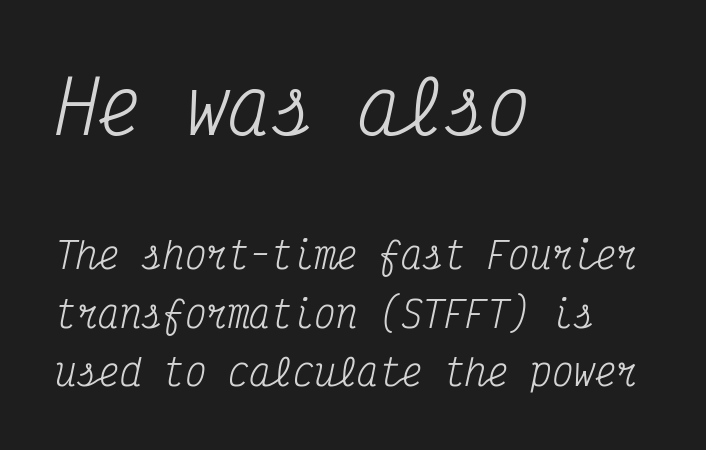
Q: Is the text bold? A: No.
Q: Is the text italic (slanted)? A: Yes, it leans right by about 12 degrees.
Q: Is the typeface a serif or a sans-serif typeface? A: Serif.
Q: Is the text underlined? A: No.
Q: How is the paragraph aligned? A: Left-aligned.
Q: Is the spacing between letters normal or unusually wide? A: Normal.
Q: Is the spacing between lines tight, normal or loose? A: Normal.
Q: Which block of text is set in a larger size, the first (top) or the second (bottom)? A: The first (top) one.
Q: Width (condensed, normal, or wide)? A: Condensed.
Q: Stroke contrast? A: Medium.
Q: x-height? A: Medium.
Q: Monospaced? A: Yes.
